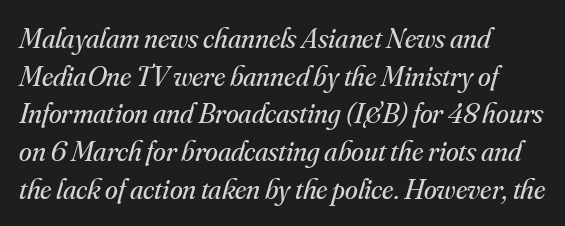
{"serif": "yes", "italic": "yes", "lean": "right", "slant_degrees": 16, "bold": "no", "weight": "regular", "width": "normal", "stroke_contrast": "medium", "x_height": "small", "monospaced": "no", "underline": "no", "align": "left", "line_spacing": "normal", "line_spacing_ratio": 1.3, "letter_spacing": "normal", "letter_spacing_em": 0.0, "glyph_px": 29}
